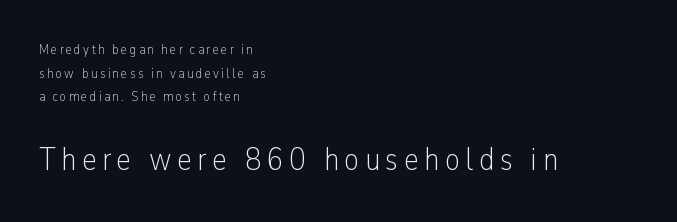
Q: Is the text bold? A: No.
Q: Is the text italic (slanted)? A: No, it is upright.
Q: Is the typeface a serif or a sans-serif typeface? A: Sans-serif.
Q: Is the text underlined? A: No.
Q: How is the paragraph aligned? A: Left-aligned.
Q: Is the spacing between lines tight, normal or loose? A: Normal.
Q: Which block of text is set in a larger size, the first (top) or the second (bottom)? A: The second (bottom) one.
Q: Width (condensed, normal, or wide)? A: Condensed.
Q: Stroke contrast? A: Low.
Q: x-height? A: Medium.
Q: Monospaced? A: No.
